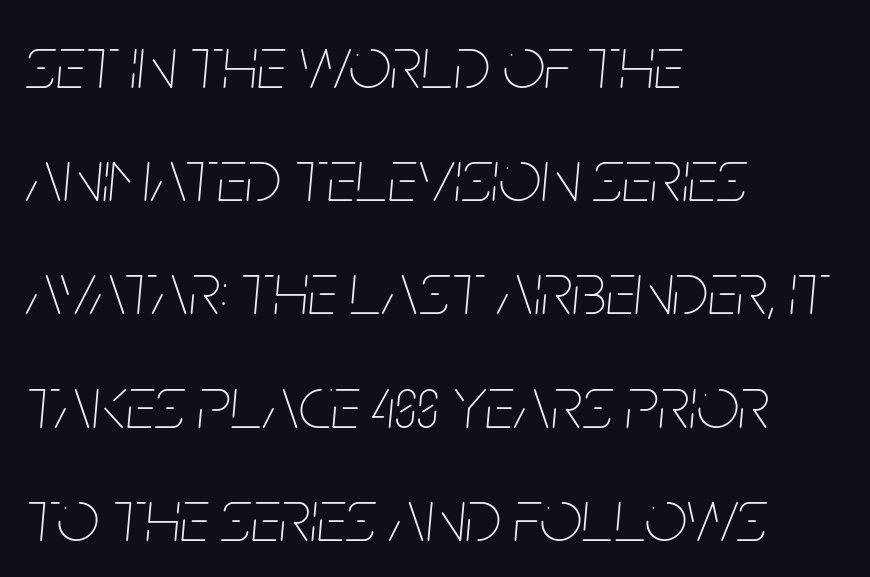
The image shows 75 px thin, condensed type, italic (leaning right); set left-aligned, normal line spacing (1.51x), normal letter spacing, not underlined; low stroke contrast and a large x-height.
